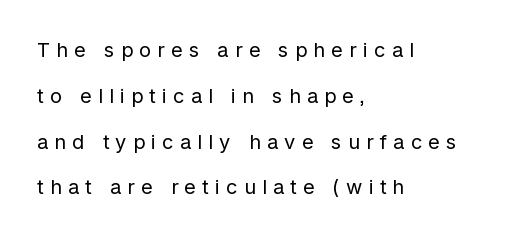
{"italic": "no", "bold": "no", "underline": "no", "align": "left", "line_spacing": "loose", "line_spacing_ratio": 2.29, "letter_spacing": "wide", "letter_spacing_em": 0.31, "glyph_px": 20}
